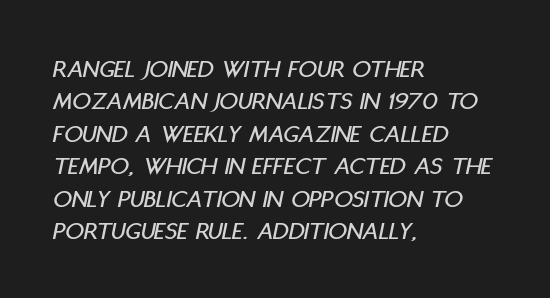
{"italic": "yes", "lean": "right", "slant_degrees": 11, "underline": "no", "align": "left", "line_spacing": "normal", "line_spacing_ratio": 1.25, "letter_spacing": "normal", "letter_spacing_em": 0.0, "glyph_px": 26}
